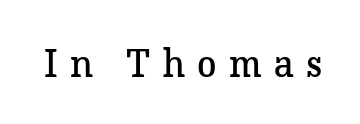
The horizontal fit of the characters is loose and conspicuously gappy. Type style note: has serifs. Posture: straight, roman, zero tilt. The strokes are not fattened; the text isn't bold. Note the varied advance widths — an 'i' is clearly narrower than an 'm'. Beneath every word, the page is bare.
